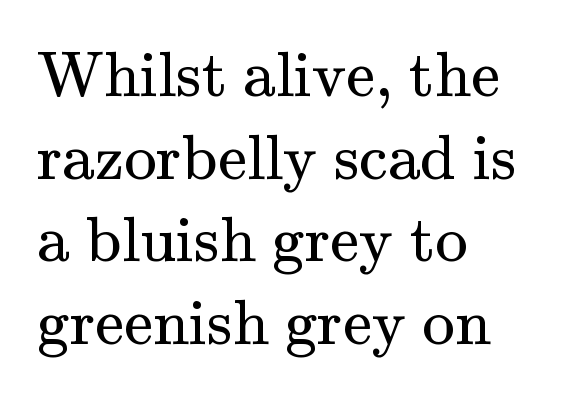
The image shows 65 px regular-weight serif type, upright; set left-aligned, normal line spacing (1.27x), normal letter spacing, not underlined; medium stroke contrast and a small x-height.
